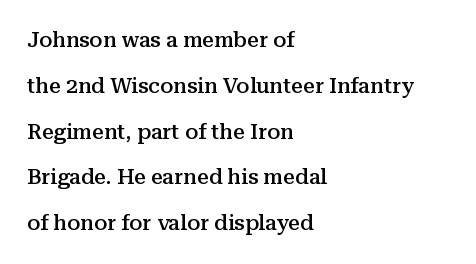
Decoration check: the copy has no underline. Set as a demibold, roughly 600 on the weight scale. Quick note: interline space is abundant. A typesetter would call this zero additional tracking.
